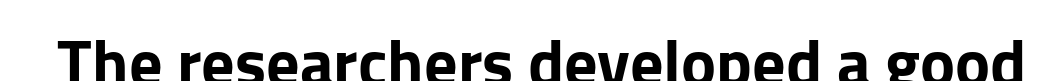
{"serif": "no", "italic": "no", "width": "normal", "stroke_contrast": "low", "x_height": "medium", "monospaced": "no", "underline": "no", "letter_spacing": "normal", "letter_spacing_em": 0.0, "glyph_px": 66}
